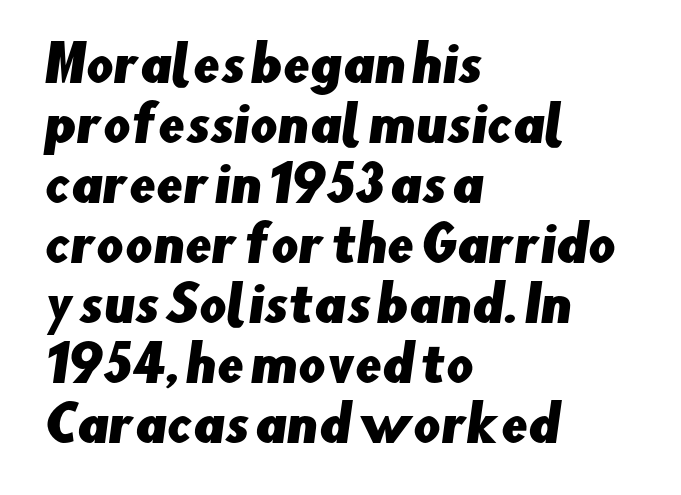
The image shows 48 px sans-serif type; set left-aligned, normal line spacing (1.25x), normal letter spacing, not underlined; low stroke contrast and a small x-height.
